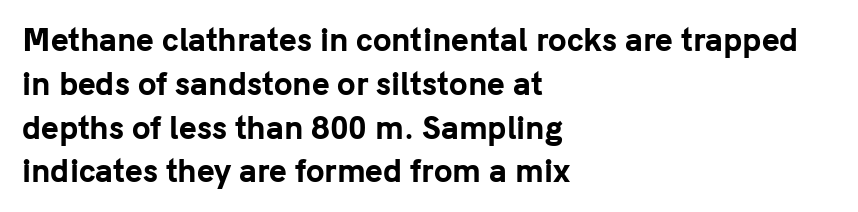
{"serif": "no", "italic": "no", "bold": "yes", "weight": "bold", "width": "normal", "stroke_contrast": "low", "x_height": "medium", "monospaced": "no", "underline": "no", "align": "left", "line_spacing": "normal", "line_spacing_ratio": 1.46, "letter_spacing": "normal", "letter_spacing_em": 0.0, "glyph_px": 30}
